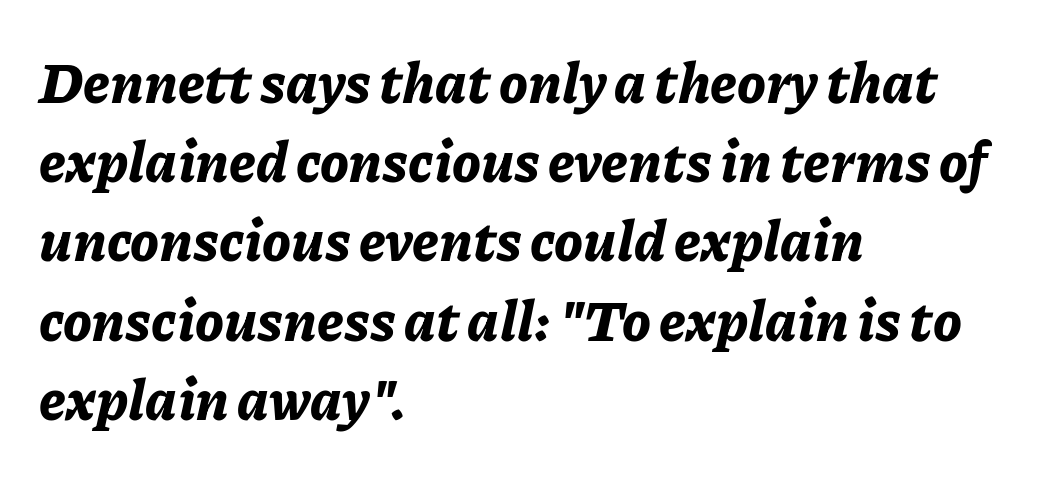
The image shows 57 px bold type, italic (leaning right); set left-aligned, normal line spacing (1.39x), normal letter spacing, not underlined; low stroke contrast and a medium x-height.
